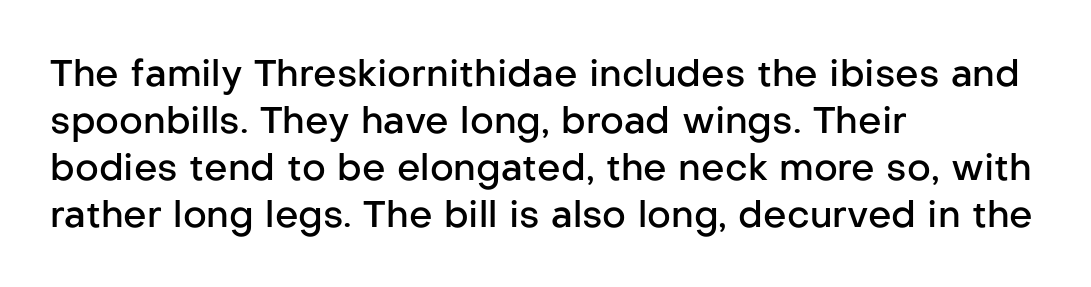
Check where the strokes stop: nothing finishes them off — pure sans. This sample is left-justified, so line endings fall wherever the words run out. Letters rest on an invisible, unmarked baseline. Upright lettering throughout.
